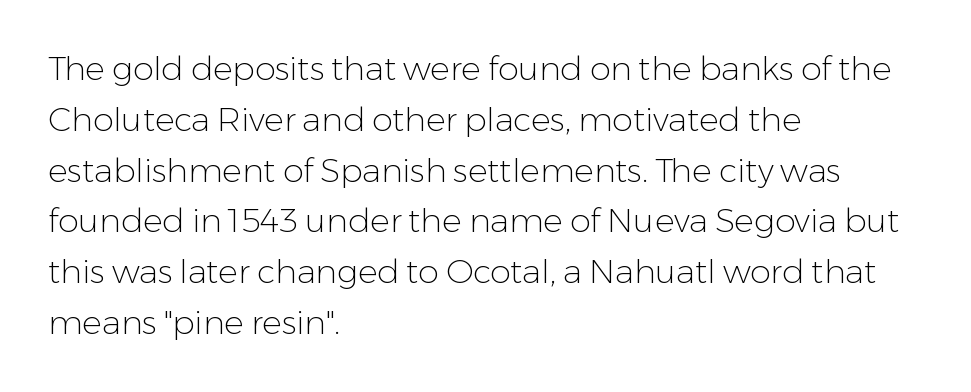
The typeface chosen for these lines omits serifs. In terms of leading, this rendering sits right in the middle. The letterforms sit shoulder to shoulder at normal distance. A student would call this left alignment; a typographer would say flush left, rag right. Note the varied advance widths — an 'i' is clearly narrower than an 'm'. No italicization has been applied; the sample stays upright.
